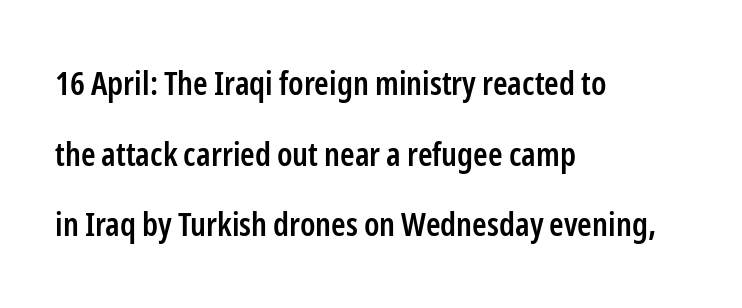
Descenders are the only things crossing below the line. Is there much room between lines? Yes — plenty of vertical air separates them. This rendering uses left alignment, leaving the right contour irregular. Serif or sans? Sans — the stroke terminals are bare.
